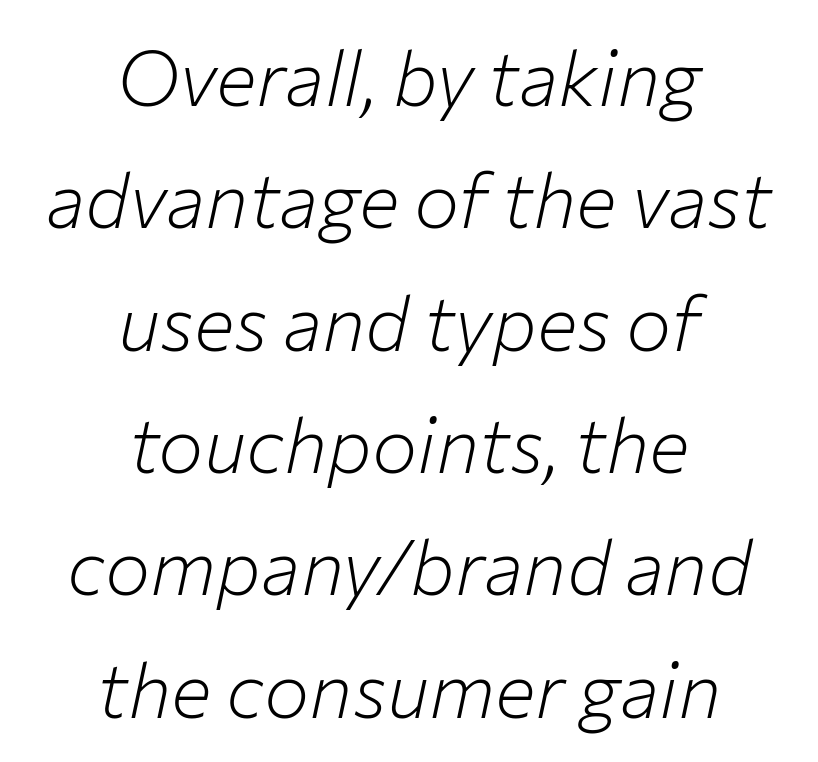
Q: Is the text bold? A: No.
Q: Is the text italic (slanted)? A: Yes, it leans right by about 12 degrees.
Q: Is the text underlined? A: No.
Q: How is the paragraph aligned? A: Centered.
Q: Is the spacing between letters normal or unusually wide? A: Normal.
Q: Is the spacing between lines tight, normal or loose? A: Normal.
Q: Width (condensed, normal, or wide)? A: Normal.
Q: Stroke contrast? A: Low.
Q: x-height? A: Medium.
Q: Monospaced? A: No.
